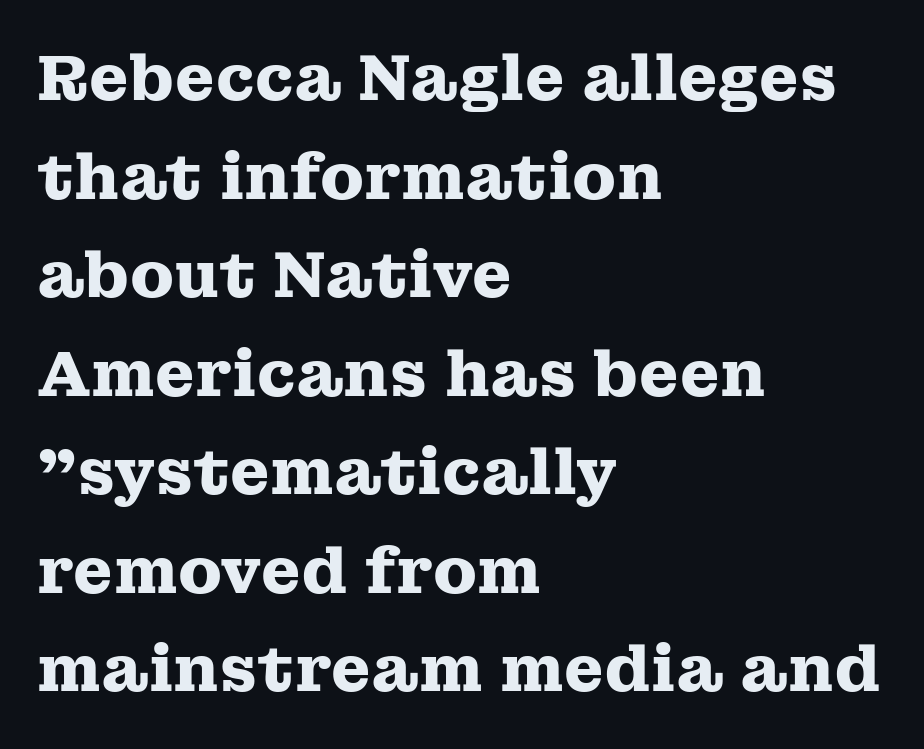
Q: Is the text bold? A: Yes.
Q: Is the text italic (slanted)? A: No, it is upright.
Q: Is the typeface a serif or a sans-serif typeface? A: Serif.
Q: Is the text underlined? A: No.
Q: How is the paragraph aligned? A: Left-aligned.
Q: Is the spacing between letters normal or unusually wide? A: Normal.
Q: Is the spacing between lines tight, normal or loose? A: Normal.
Q: Width (condensed, normal, or wide)? A: Wide.
Q: Stroke contrast? A: Medium.
Q: x-height? A: Medium.
Q: Monospaced? A: No.
